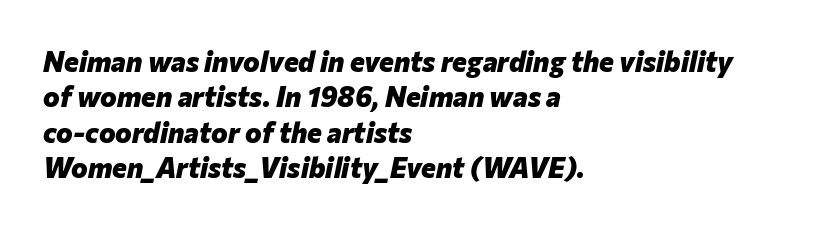
The image shows 28 px heavy type, italic (leaning right); set left-aligned, normal line spacing (1.26x), normal letter spacing, not underlined; low stroke contrast and a medium x-height.
